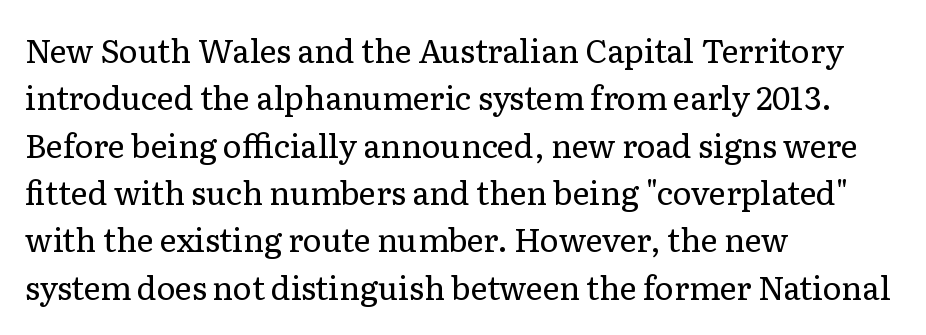
{"serif": "yes", "italic": "no", "bold": "no", "weight": "regular", "width": "normal", "stroke_contrast": "low", "x_height": "medium", "monospaced": "no", "underline": "no", "align": "left", "line_spacing": "normal", "line_spacing_ratio": 1.48, "letter_spacing": "normal", "letter_spacing_em": 0.0, "glyph_px": 32}
